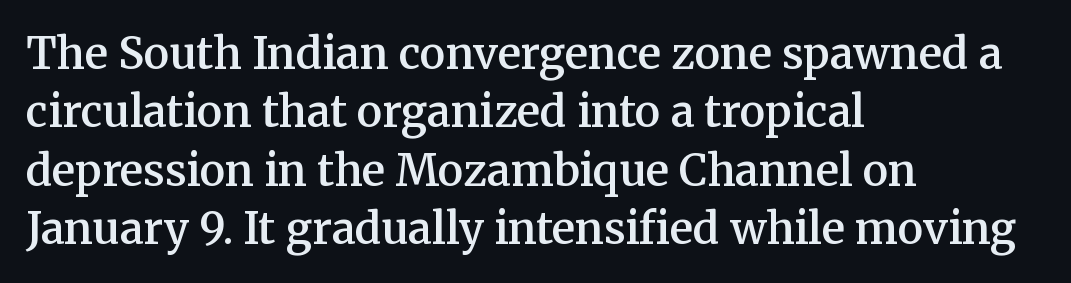
Q: Is the text bold? A: Semi-bold.
Q: Is the text italic (slanted)? A: No, it is upright.
Q: Is the typeface a serif or a sans-serif typeface? A: Serif.
Q: Is the text underlined? A: No.
Q: How is the paragraph aligned? A: Left-aligned.
Q: Is the spacing between letters normal or unusually wide? A: Normal.
Q: Is the spacing between lines tight, normal or loose? A: Normal.
Q: Width (condensed, normal, or wide)? A: Normal.
Q: Stroke contrast? A: Medium.
Q: x-height? A: Medium.
Q: Monospaced? A: No.
